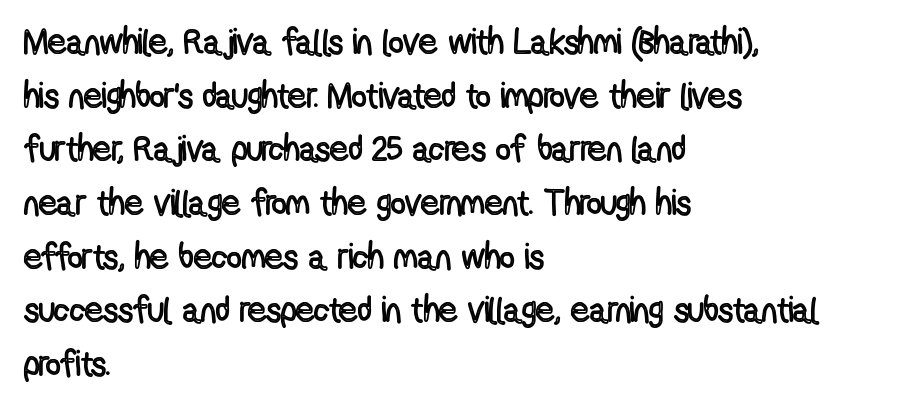
You could not count columns in this text — the font is proportionally spaced. Check under the words: just untouched page. Italic: no, the glyphs are upright roman. Leading: standard. The setting favours the left margin, as ordinary paragraphs usually do. No extra tracking has been applied to these lines.
